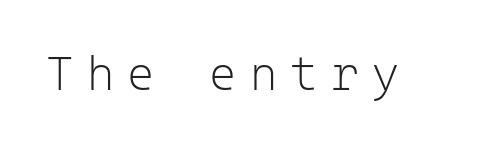
Q: Is the text bold? A: No.
Q: Is the text italic (slanted)? A: No, it is upright.
Q: Is the typeface a serif or a sans-serif typeface? A: Sans-serif.
Q: Is the text underlined? A: No.
Q: Is the spacing between letters normal or unusually wide? A: Unusually wide.
Q: Width (condensed, normal, or wide)? A: Normal.
Q: Stroke contrast? A: Low.
Q: x-height? A: Medium.
Q: Monospaced? A: Yes.
